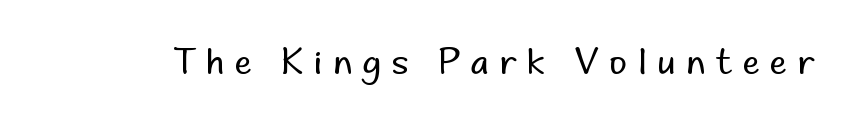
Unmarked baselines from the first word to the last. Caption: face not bold, strokes unweighted. Each letter keeps its own natural width here, so spacing adapts to shape. Regarding serifs, this sample does without them.
